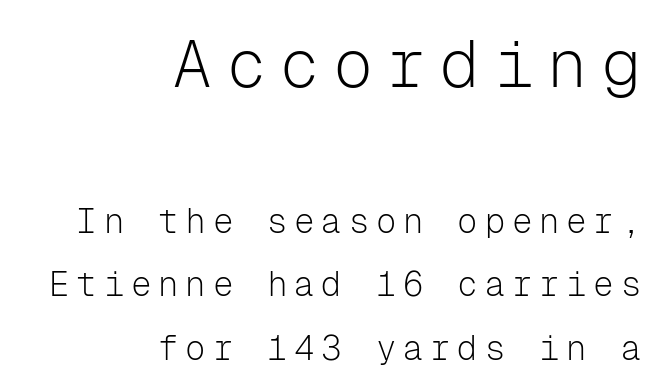
The image shows 67 px light sans-serif type, upright, monospaced; set right-aligned, line spacing 1.87x, unusually wide letter spacing (+0.2 em), not underlined; the first (top) block is 1.97x larger; low stroke contrast and a medium x-height.
